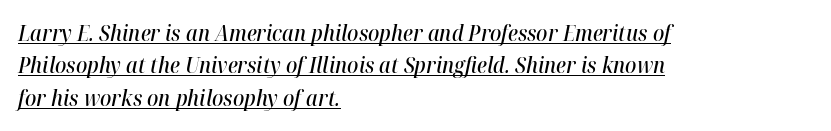
The image shows 21 px text type, italic (leaning right); set left-aligned, normal line spacing (1.54x), normal letter spacing, underlined.
